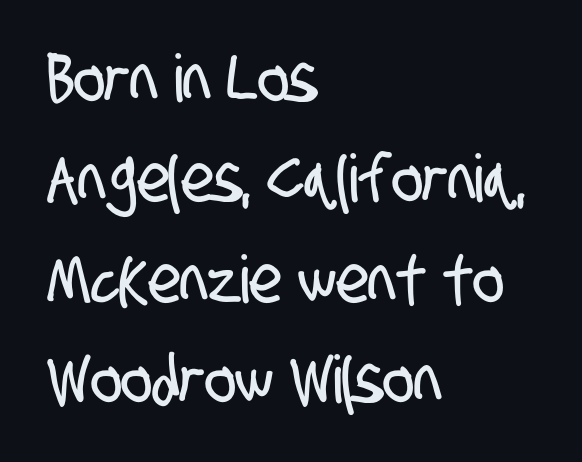
Q: Is the typeface a serif or a sans-serif typeface? A: Sans-serif.
Q: Is the text underlined? A: No.
Q: How is the paragraph aligned? A: Left-aligned.
Q: Is the spacing between letters normal or unusually wide? A: Normal.
Q: Is the spacing between lines tight, normal or loose? A: Normal.
Q: Width (condensed, normal, or wide)? A: Condensed.
Q: Stroke contrast? A: Low.
Q: x-height? A: Large.
Q: Monospaced? A: No.
